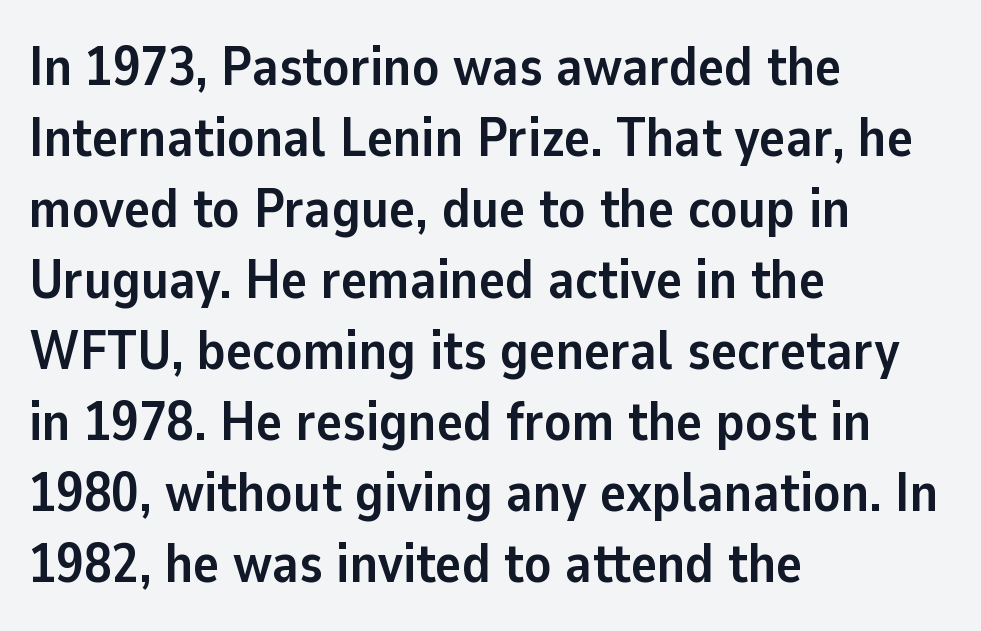
The image shows 55 px semibold sans-serif type, upright; set left-aligned, normal line spacing (1.29x), normal letter spacing, not underlined; low stroke contrast and a medium x-height.
